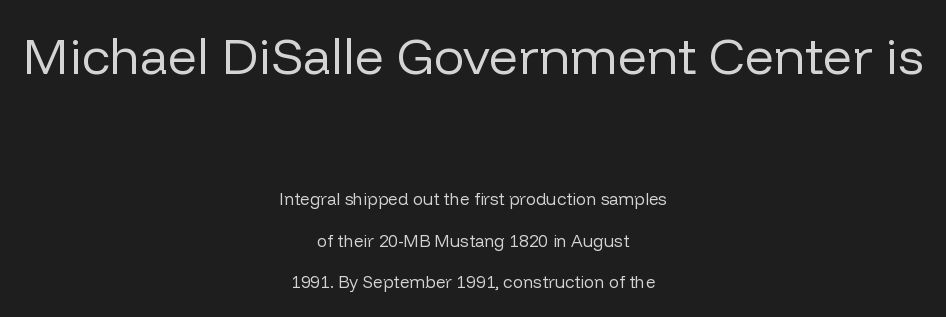
{"serif": "no", "italic": "no", "bold": "no", "weight": "regular", "width": "normal", "stroke_contrast": "low", "x_height": "medium", "monospaced": "no", "underline": "no", "align": "center", "line_spacing": "loose", "line_spacing_ratio": 2.44, "letter_spacing": "normal", "letter_spacing_em": 0.0, "larger_block": "first", "size_ratio": 3.0, "glyph_px": 51}
